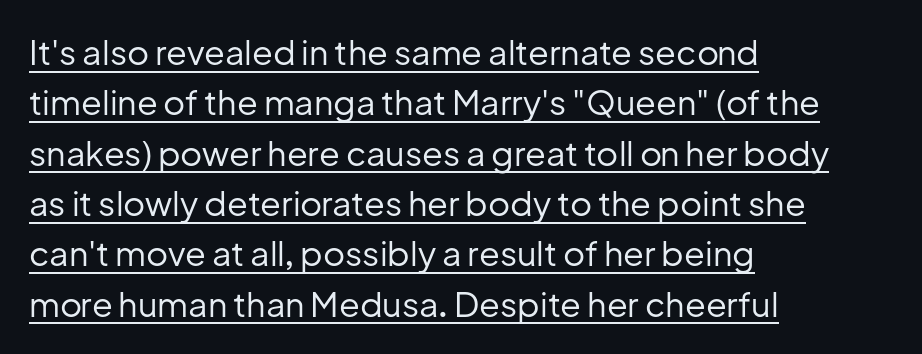
The image shows 34 px regular-weight sans-serif type, upright; set left-aligned, normal line spacing (1.48x), normal letter spacing, underlined; low stroke contrast and a medium x-height.
